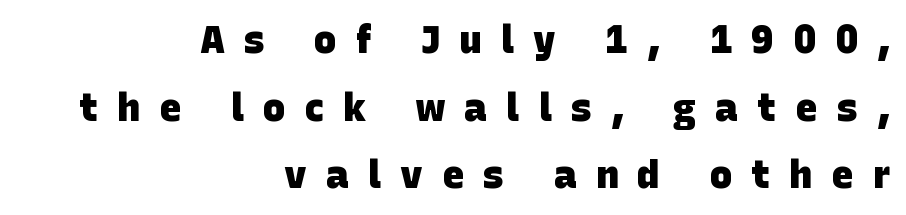
Is the letter spacing exaggerated? Yes — the characters are pushed far apart. Underlining? Definitely not there. Letterform terminals end flat and unadorned throughout the passage. You could not count columns in this text — the font is proportionally spaced. How heavy is the stroke? Heavy — this is a bold.
